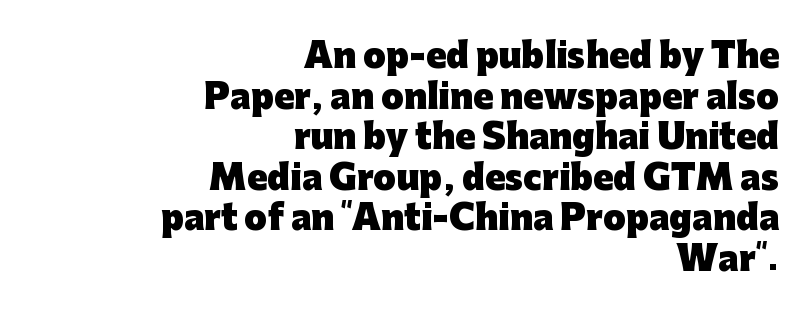
Q: Is the text bold? A: Yes.
Q: Is the text italic (slanted)? A: No, it is upright.
Q: Is the typeface a serif or a sans-serif typeface? A: Sans-serif.
Q: Is the text underlined? A: No.
Q: How is the paragraph aligned? A: Right-aligned.
Q: Is the spacing between letters normal or unusually wide? A: Normal.
Q: Width (condensed, normal, or wide)? A: Normal.
Q: Stroke contrast? A: Low.
Q: x-height? A: Medium.
Q: Monospaced? A: No.
